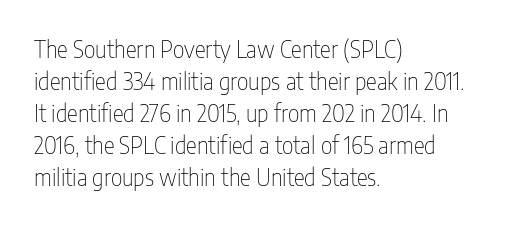
The image shows 23 px text type, upright; set left-aligned, normal line spacing (1.39x), normal letter spacing, not underlined.
